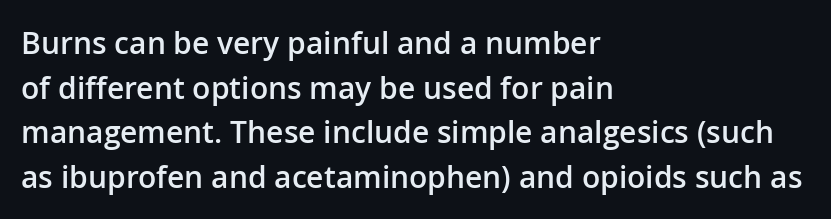
On the weight axis this lands at semibold, roughly 600. This sample keeps an unexceptional amount of space between lines. You could not count columns in this text — the font is proportionally spaced. Words float on clear page, feet unadorned.
